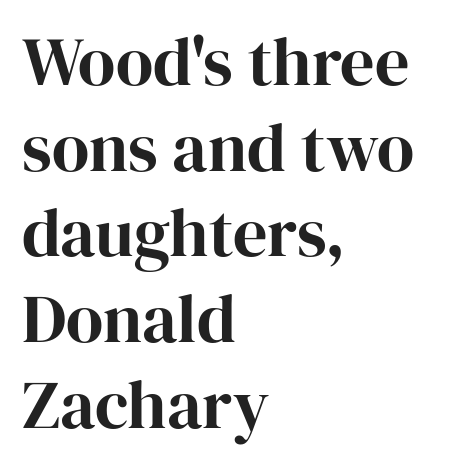
The image shows 68 px serif type, upright; set left-aligned, normal line spacing (1.26x), normal letter spacing, not underlined; high stroke contrast and a medium x-height.
